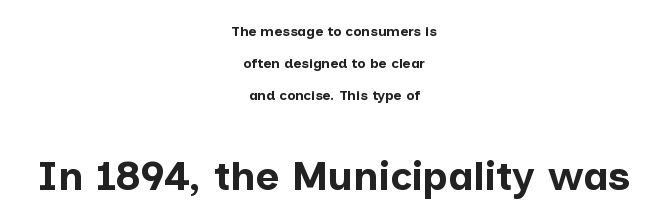
Q: Is the text bold? A: Yes.
Q: Is the text italic (slanted)? A: No, it is upright.
Q: Is the typeface a serif or a sans-serif typeface? A: Sans-serif.
Q: Is the text underlined? A: No.
Q: How is the paragraph aligned? A: Centered.
Q: Is the spacing between letters normal or unusually wide? A: Normal.
Q: Is the spacing between lines tight, normal or loose? A: Loose.
Q: Which block of text is set in a larger size, the first (top) or the second (bottom)? A: The second (bottom) one.
Q: Width (condensed, normal, or wide)? A: Normal.
Q: Stroke contrast? A: Low.
Q: x-height? A: Medium.
Q: Monospaced? A: No.
